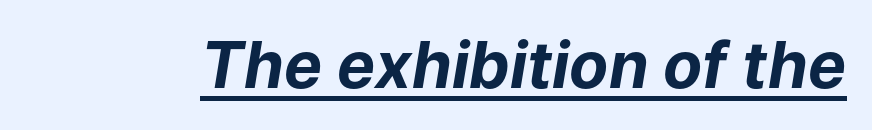
A typesetter would call this zero additional tracking. Decoration check: the copy is underlined. Proportional: the letters do not fall into vertical columns. Every letter is thick-stroked: bold, no question. Observe the lean: these are italic letterforms.
